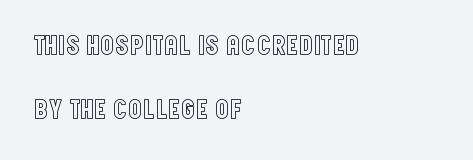
The image shows 28 px condensed type, upright; set left-aligned, loose line spacing (2.28x), normal letter spacing, not underlined; a large x-height.
